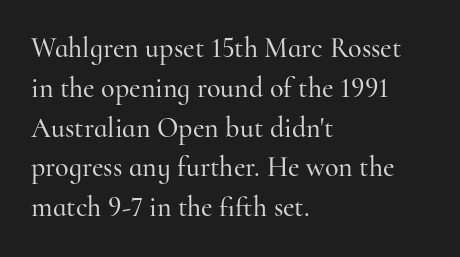
Q: Is the text italic (slanted)? A: No, it is upright.
Q: Is the typeface a serif or a sans-serif typeface? A: Serif.
Q: Is the text underlined? A: No.
Q: How is the paragraph aligned? A: Left-aligned.
Q: Is the spacing between letters normal or unusually wide? A: Normal.
Q: Is the spacing between lines tight, normal or loose? A: Normal.
Q: Width (condensed, normal, or wide)? A: Normal.
Q: Stroke contrast? A: High.
Q: x-height? A: Small.
Q: Monospaced? A: No.
